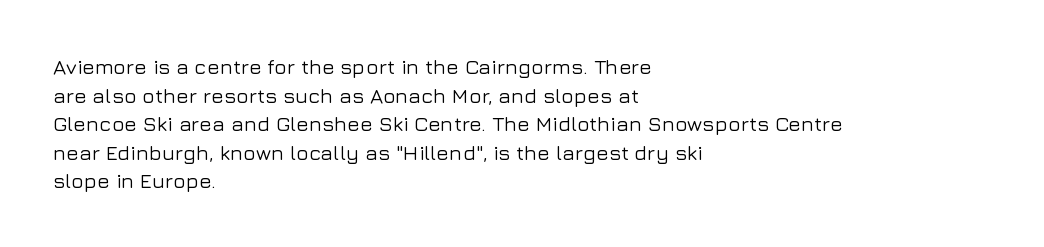
The rendering keeps characters at their native spacing. Does the lettering tilt? It doesn't — this is upright. Descender tails drop into unmarked territory. The lines sit at an ordinary, default distance from one another. One-word summary of the alignment: left.
